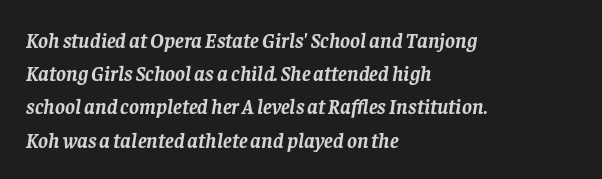
{"italic": "yes", "lean": "right", "slant_degrees": 8, "bold": "yes", "underline": "no", "align": "left", "line_spacing": "normal", "line_spacing_ratio": 1.58, "letter_spacing": "normal", "letter_spacing_em": 0.0, "glyph_px": 21}
